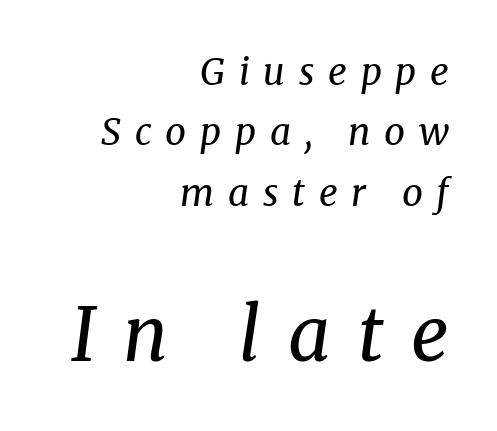
Q: Is the text bold? A: No.
Q: Is the text italic (slanted)? A: Yes, it leans right by about 8 degrees.
Q: Is the typeface a serif or a sans-serif typeface? A: Serif.
Q: Is the text underlined? A: No.
Q: How is the paragraph aligned? A: Right-aligned.
Q: Is the spacing between letters normal or unusually wide? A: Unusually wide.
Q: Is the spacing between lines tight, normal or loose? A: Normal.
Q: Which block of text is set in a larger size, the first (top) or the second (bottom)? A: The second (bottom) one.
Q: Width (condensed, normal, or wide)? A: Normal.
Q: Stroke contrast? A: Medium.
Q: x-height? A: Medium.
Q: Monospaced? A: No.
